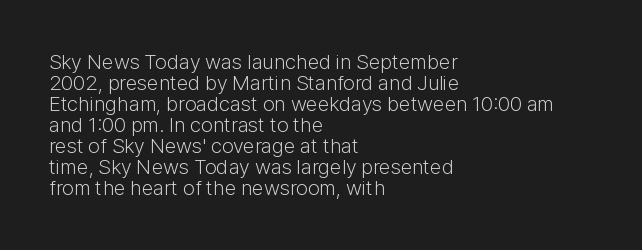
Q: Is the text bold? A: No.
Q: Is the text italic (slanted)? A: No, it is upright.
Q: Is the text underlined? A: No.
Q: How is the paragraph aligned? A: Left-aligned.
Q: Is the spacing between letters normal or unusually wide? A: Normal.
Q: Is the spacing between lines tight, normal or loose? A: Tight.
